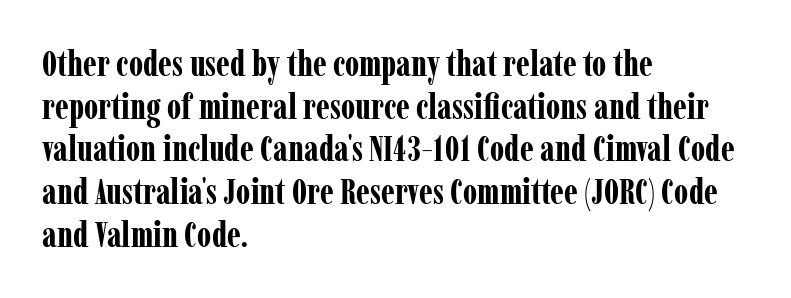
The image shows 35 px bold, condensed serif type, upright; set left-aligned, line spacing 1.22x, normal letter spacing, not underlined; low stroke contrast and a medium x-height.
